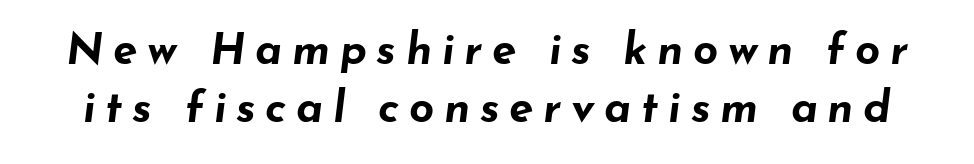
Here the designer chose a conventional face with non-uniform glyph widths. The glyphs look as if they've been sheared to an angle. This rendering widens character spacing well past its baseline value. Emphasis by weight is at full strength: bold. The lines sit at an ordinary, default distance from one another.
